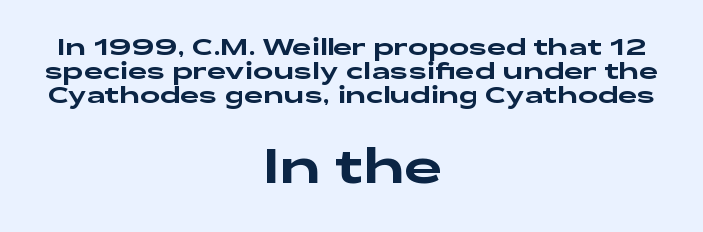
The image shows 48 px wide sans-serif type, upright; set centered, tight line spacing (0.99x), normal letter spacing, not underlined; the second (bottom) block is 2.0x larger; low stroke contrast and a medium x-height.
